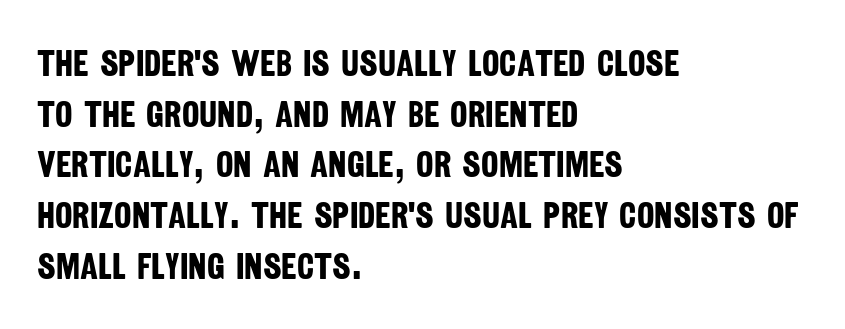
The image shows 37 px bold, condensed sans-serif type; set left-aligned, normal line spacing (1.37x), normal letter spacing, not underlined; low stroke contrast and a large x-height.
